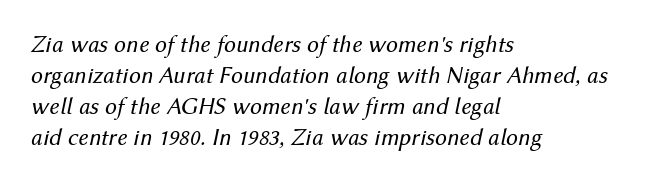
The image shows 24 px text type, italic (leaning right); set left-aligned, normal line spacing (1.29x), normal letter spacing, not underlined.
